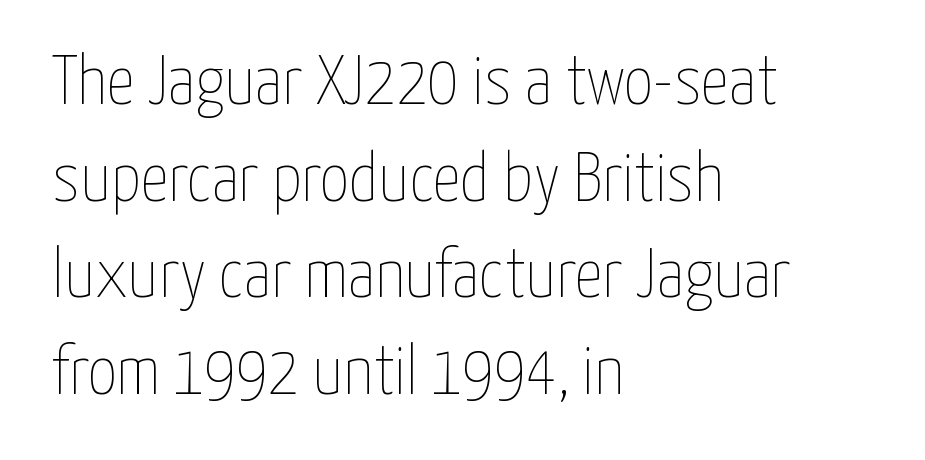
If you measured baseline to baseline, you'd find a middling distance. Typeset ragged right — the left edge is the straight one. Weight: regular or lighter. The gaps between neighbouring characters are ordinary and unremarkable. Letters rest on an invisible, unmarked baseline.
